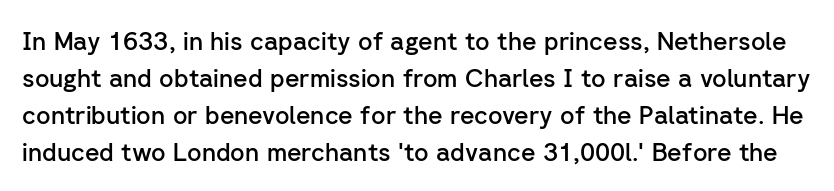
The image shows 25 px text type, upright; set normal line spacing (1.48x), normal letter spacing, not underlined.
